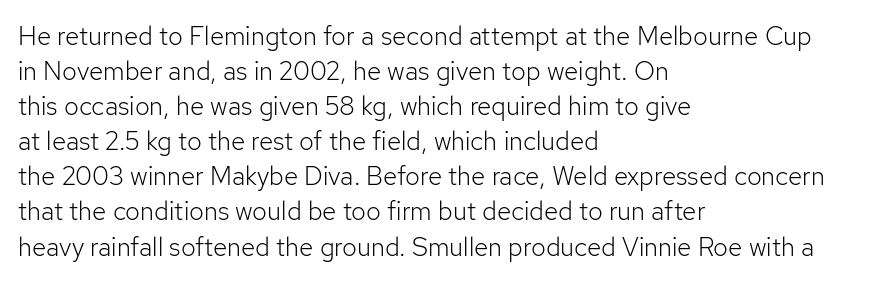
How are the letters spaced? Ordinarily, with no added tracking. Has an underline been added? It has not. Honestly, the row spacing looks completely unremarkable. The font is comparable to plain body text, perhaps lighter. Visually the block forms a straight wall on the left and a jagged coastline on the right.
